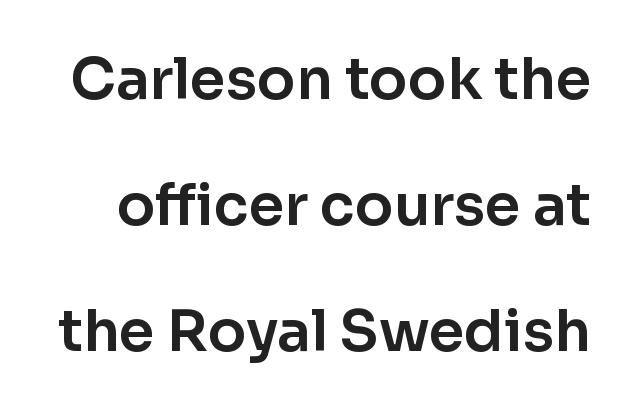
{"serif": "no", "italic": "no", "width": "normal", "stroke_contrast": "low", "x_height": "medium", "monospaced": "no", "underline": "no", "line_spacing": "loose", "line_spacing_ratio": 2.21, "letter_spacing": "normal", "letter_spacing_em": 0.0, "glyph_px": 57}
